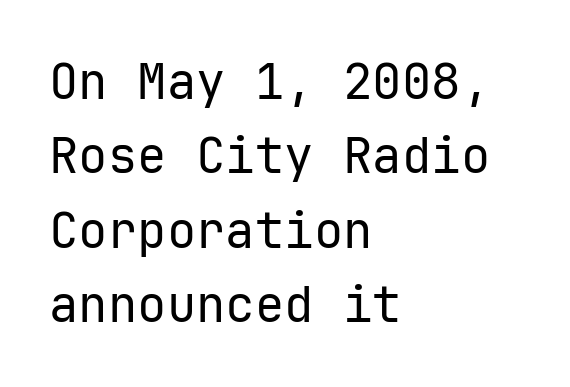
{"serif": "no", "italic": "no", "bold": "no", "weight": "regular", "width": "normal", "stroke_contrast": "low", "x_height": "medium", "monospaced": "yes", "underline": "no", "align": "left", "line_spacing": "normal", "line_spacing_ratio": 1.52, "letter_spacing": "normal", "letter_spacing_em": 0.0, "glyph_px": 49}
